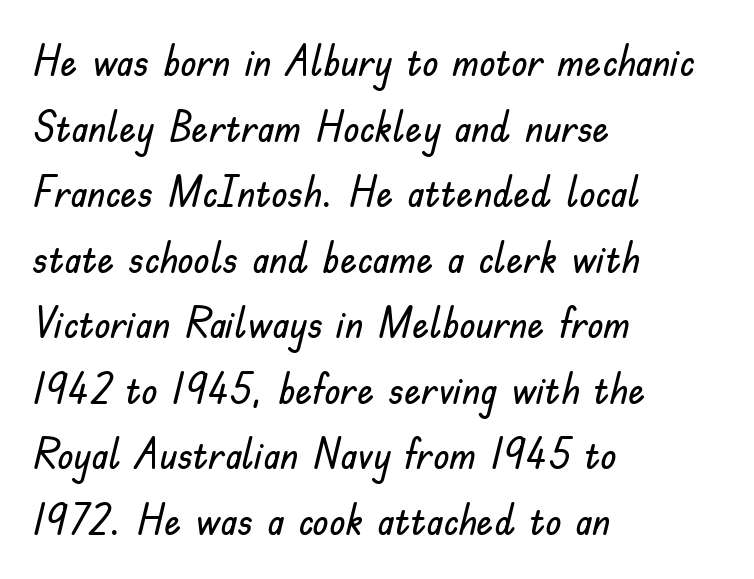
Q: Is the text italic (slanted)? A: Yes.
Q: Is the typeface a serif or a sans-serif typeface? A: Sans-serif.
Q: Is the text underlined? A: No.
Q: How is the paragraph aligned? A: Left-aligned.
Q: Is the spacing between letters normal or unusually wide? A: Normal.
Q: Is the spacing between lines tight, normal or loose? A: Normal.
Q: Width (condensed, normal, or wide)? A: Normal.
Q: Stroke contrast? A: Low.
Q: x-height? A: Small.
Q: Monospaced? A: No.
